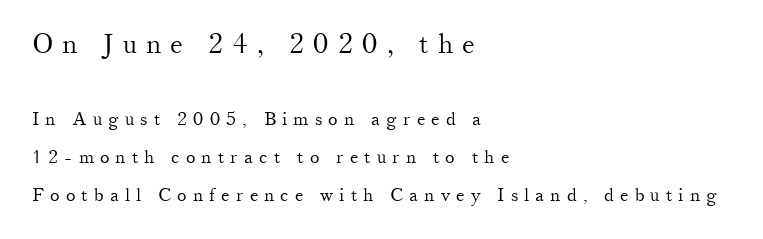
The image shows 27 px text type, upright; set left-aligned, loose line spacing (2.12x), unusually wide letter spacing (+0.34 em), not underlined; the first (top) block is 1.5x larger.
